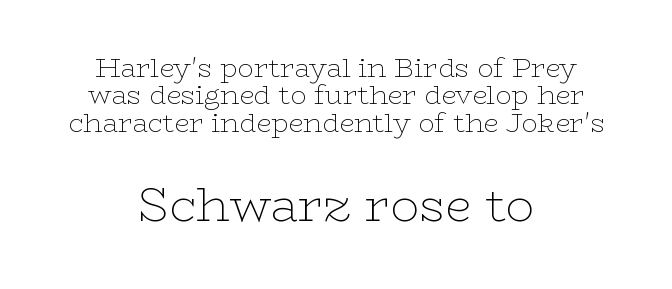
Honestly, there is no underline to notice here at all. Type size steps up from the first block to the second. Note: serifs present on the glyphs. Tall strokes in this sample are plumb rather than angled. These glyphs show unthickened strokes, regular width or finer.
